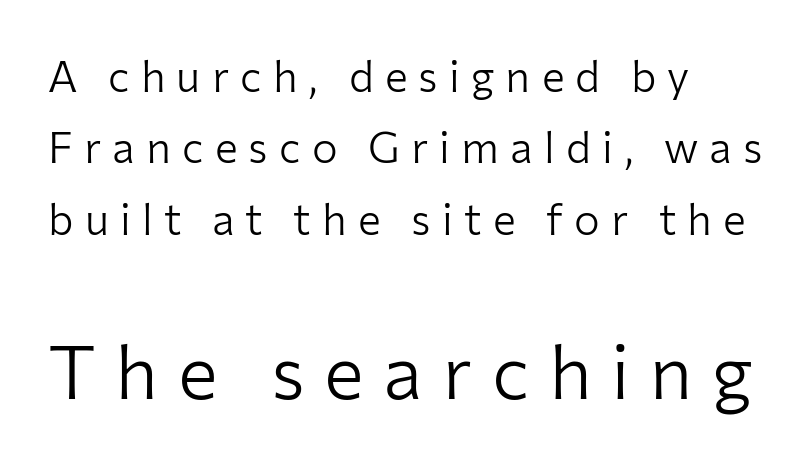
Q: Is the text bold? A: No.
Q: Is the text italic (slanted)? A: No, it is upright.
Q: Is the typeface a serif or a sans-serif typeface? A: Sans-serif.
Q: Is the text underlined? A: No.
Q: How is the paragraph aligned? A: Left-aligned.
Q: Is the spacing between letters normal or unusually wide? A: Unusually wide.
Q: Is the spacing between lines tight, normal or loose? A: Normal.
Q: Which block of text is set in a larger size, the first (top) or the second (bottom)? A: The second (bottom) one.
Q: Width (condensed, normal, or wide)? A: Normal.
Q: Stroke contrast? A: Low.
Q: x-height? A: Medium.
Q: Monospaced? A: No.
